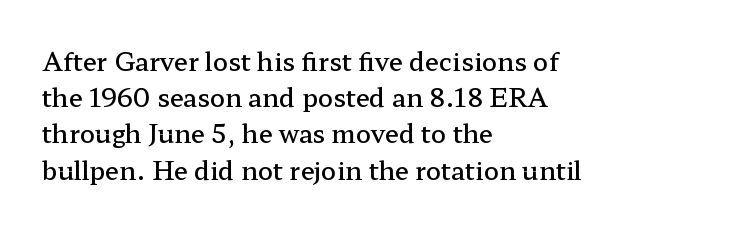
Caption: semibold face, moderately heavy strokes. Type without underlining. Quick note: interline space is typical. Vertical strokes here are truly vertical. Caption: multi-line text, flush left, ragged right.
